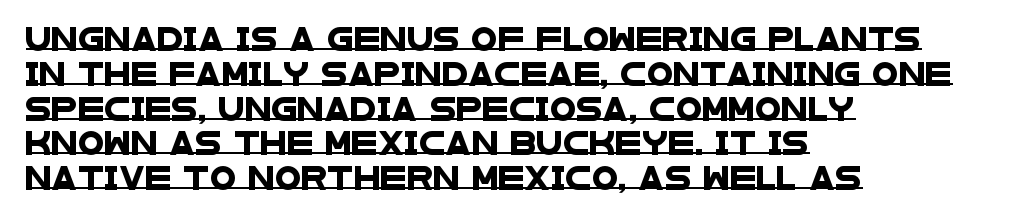
Q: Is the text underlined? A: Yes.
Q: How is the paragraph aligned? A: Left-aligned.
Q: Is the spacing between letters normal or unusually wide? A: Normal.
Q: Is the spacing between lines tight, normal or loose? A: Normal.
